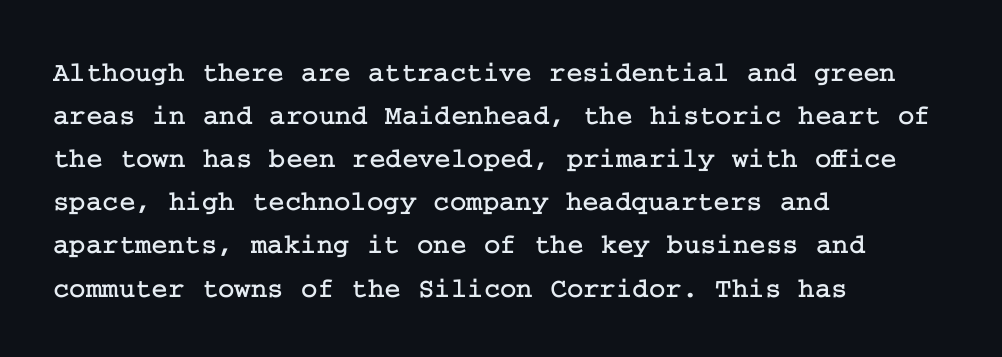
Style check: upright. Unmarked baselines from the first word to the last. This sample uses plain, unmodified letter spacing. A typesetter would call this leading conventional body-copy spacing. Does the type have serifs? Yes, each stem ends in a small foot.
